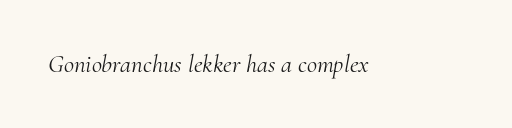
{"italic": "yes", "lean": "right", "slant_degrees": 10, "bold": "no", "underline": "no", "letter_spacing": "normal", "letter_spacing_em": 0.0, "glyph_px": 25}
